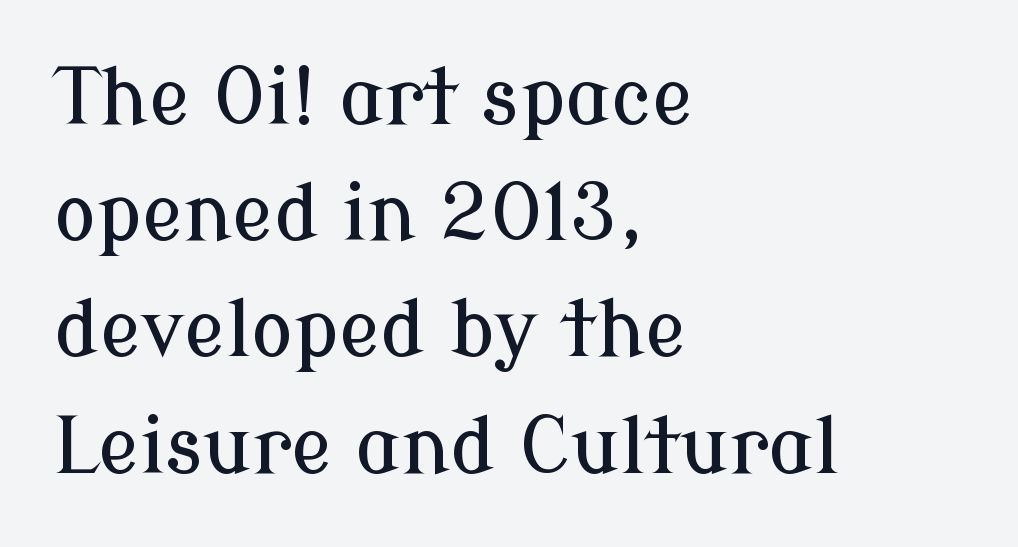
{"serif": "yes", "italic": "no", "width": "normal", "stroke_contrast": "low", "x_height": "medium", "monospaced": "no", "underline": "no", "align": "left", "line_spacing": "normal", "line_spacing_ratio": 1.49, "letter_spacing": "normal", "letter_spacing_em": 0.0, "glyph_px": 78}
